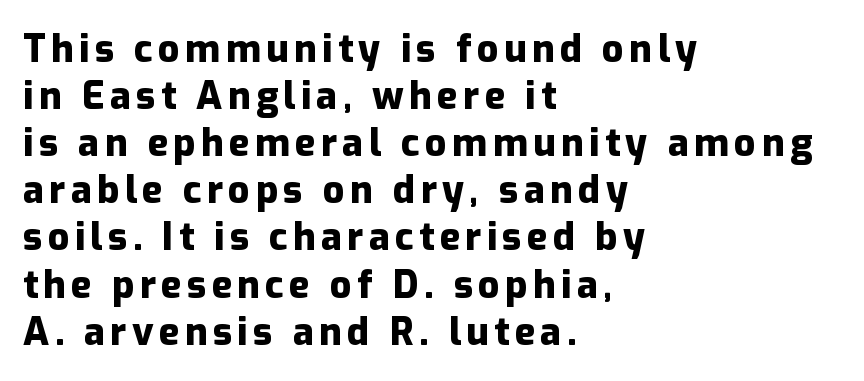
The glyphs have the mass of a bold cut. Check the space under the baseline: it is left empty. When letters stand straight like this, we call the style roman or upright. A typesetter would call this proportional, since set widths differ per character. To sum up the face: it is a sans, with no serifs.
